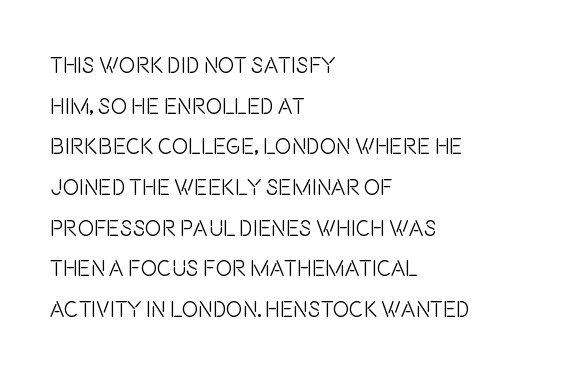
The image shows 22 px text type, upright; set left-aligned, line spacing 1.85x, normal letter spacing, not underlined.
